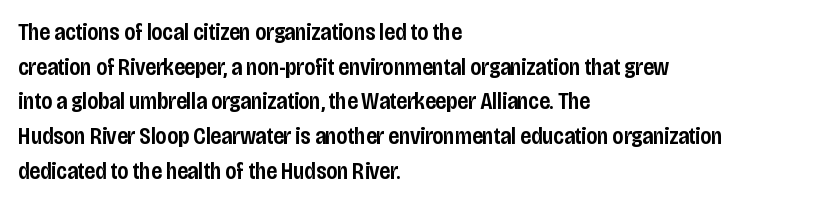
Students, observe: this is what conventionally led text looks like. Any mark beneath the type? The region is blank. On the weight axis this lands at semibold, roughly 600. These lines stack with their left ends in a neat column.
